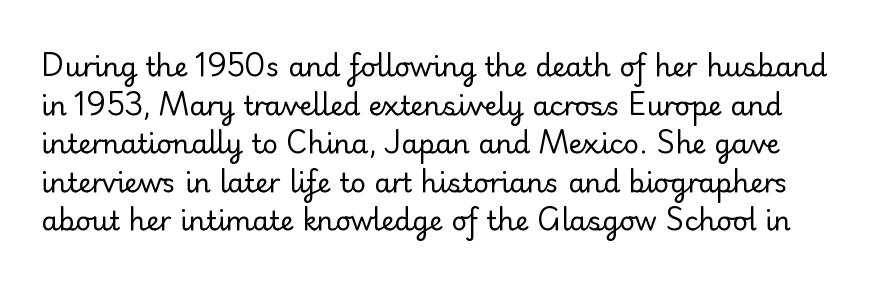
Q: Is the text bold? A: No.
Q: Is the text italic (slanted)? A: No, it is upright.
Q: Is the text underlined? A: No.
Q: Is the spacing between letters normal or unusually wide? A: Normal.
Q: Is the spacing between lines tight, normal or loose? A: Normal.
